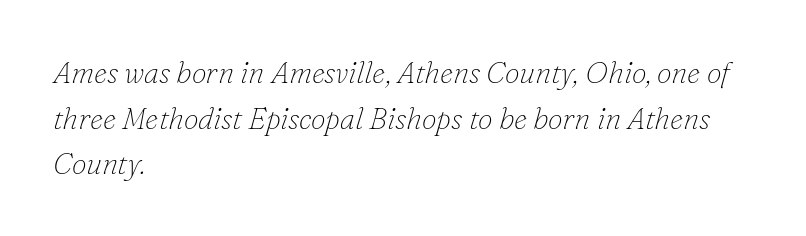
Q: Is the text bold? A: No.
Q: Is the text italic (slanted)? A: Yes, it leans right by about 16 degrees.
Q: Is the typeface a serif or a sans-serif typeface? A: Serif.
Q: Is the text underlined? A: No.
Q: How is the paragraph aligned? A: Left-aligned.
Q: Is the spacing between letters normal or unusually wide? A: Normal.
Q: Is the spacing between lines tight, normal or loose? A: Normal.
Q: Width (condensed, normal, or wide)? A: Normal.
Q: Stroke contrast? A: Low.
Q: x-height? A: Small.
Q: Monospaced? A: No.
